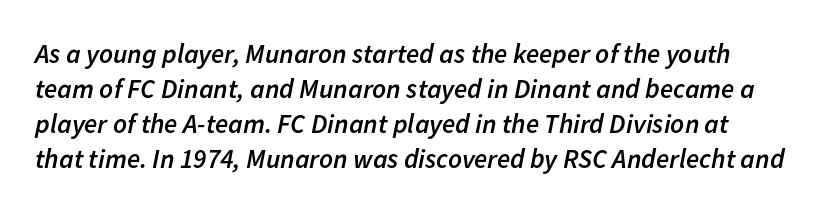
Q: Is the text bold? A: Semi-bold.
Q: Is the text italic (slanted)? A: Yes, it leans right by about 11 degrees.
Q: Is the text underlined? A: No.
Q: Is the spacing between letters normal or unusually wide? A: Normal.
Q: Is the spacing between lines tight, normal or loose? A: Normal.
